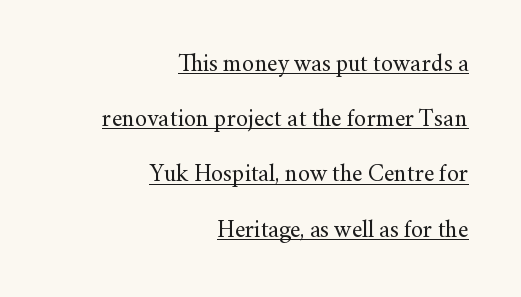
Q: Is the text bold? A: No.
Q: Is the text italic (slanted)? A: No, it is upright.
Q: Is the text underlined? A: Yes.
Q: How is the paragraph aligned? A: Right-aligned.
Q: Is the spacing between letters normal or unusually wide? A: Normal.
Q: Is the spacing between lines tight, normal or loose? A: Loose.
